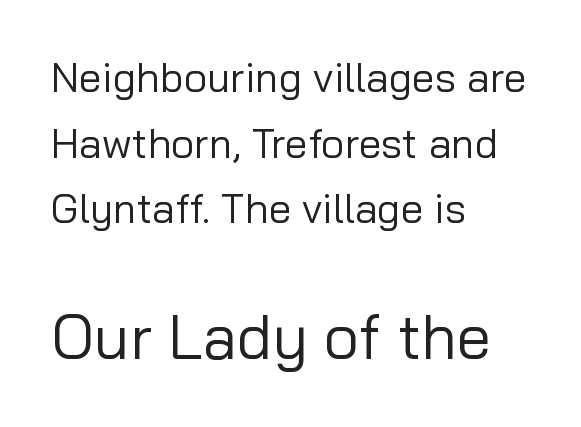
Q: Is the text bold? A: No.
Q: Is the text italic (slanted)? A: No, it is upright.
Q: Is the typeface a serif or a sans-serif typeface? A: Sans-serif.
Q: Is the text underlined? A: No.
Q: How is the paragraph aligned? A: Left-aligned.
Q: Is the spacing between letters normal or unusually wide? A: Normal.
Q: Is the spacing between lines tight, normal or loose? A: Normal.
Q: Which block of text is set in a larger size, the first (top) or the second (bottom)? A: The second (bottom) one.
Q: Width (condensed, normal, or wide)? A: Normal.
Q: Stroke contrast? A: Low.
Q: x-height? A: Medium.
Q: Monospaced? A: No.
